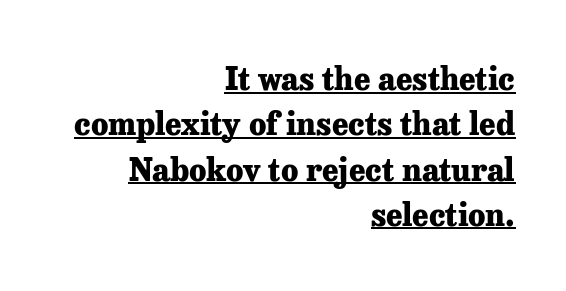
Bold? Absolutely — the strokes are thick and heavy. Does the lettering tilt? It doesn't — this is upright. Students, observe the line beneath the letters — that is underlining. The lines are quadded right.
